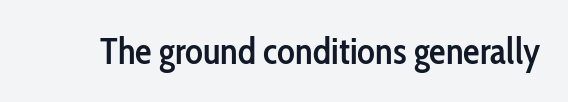
I'd call this a sans setting — the letters go barefoot. This is roman type, the default non-slanted kind. Quick note: underline off. Varying glyph widths throughout — classic text-font behaviour. Honestly, the letter spacing is just normal — you wouldn't notice it.
